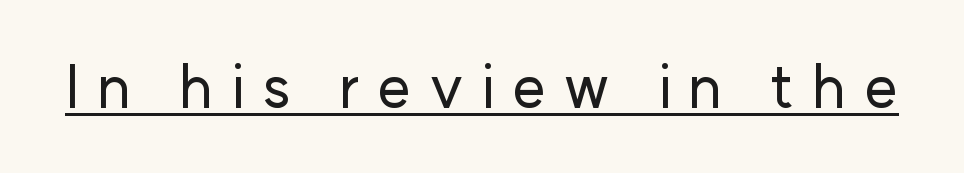
Q: Is the text italic (slanted)? A: No, it is upright.
Q: Is the typeface a serif or a sans-serif typeface? A: Sans-serif.
Q: Is the text underlined? A: Yes.
Q: Is the spacing between letters normal or unusually wide? A: Unusually wide.
Q: Width (condensed, normal, or wide)? A: Normal.
Q: Stroke contrast? A: Low.
Q: x-height? A: Medium.
Q: Monospaced? A: No.
